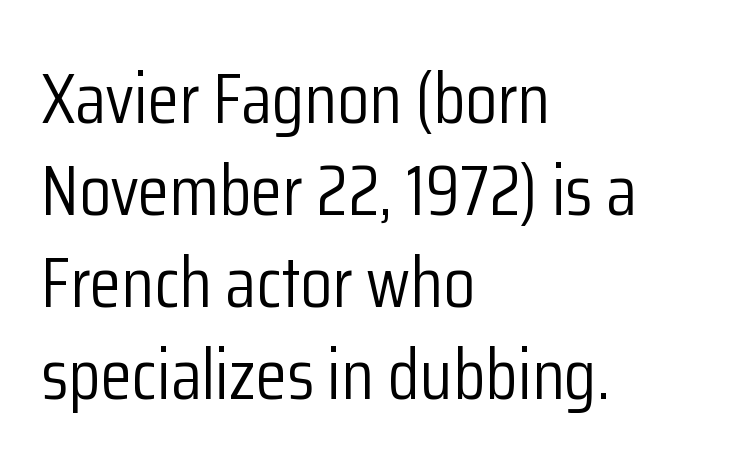
The image shows 72 px light, condensed sans-serif type, upright; set left-aligned, normal line spacing (1.28x), normal letter spacing, not underlined; low stroke contrast and a medium x-height.
